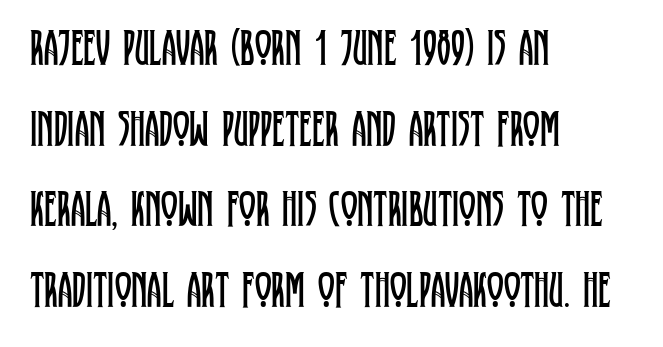
The image shows 51 px regular-weight, condensed serif type, upright; set left-aligned, normal line spacing (1.58x), normal letter spacing, not underlined; low stroke contrast and a large x-height.
